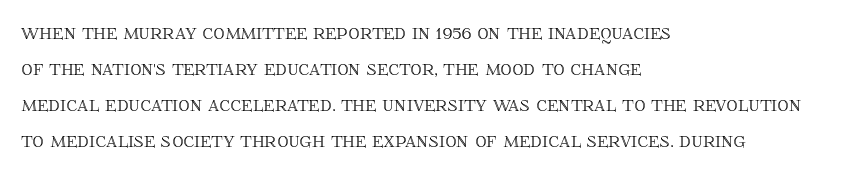
{"italic": "no", "underline": "no", "align": "left", "line_spacing": "normal", "line_spacing_ratio": 1.56, "letter_spacing": "normal", "letter_spacing_em": 0.0, "glyph_px": 23}
